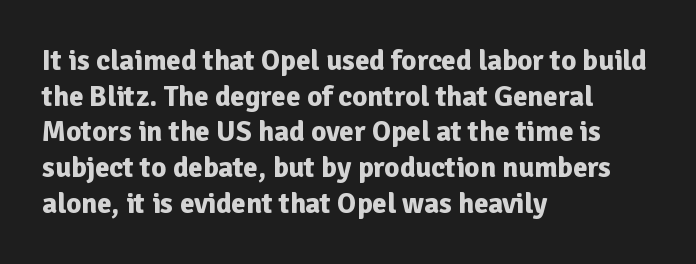
The image shows 29 px bold sans-serif type, upright; set left-aligned, line spacing 1.23x, normal letter spacing, not underlined; low stroke contrast and a medium x-height.
